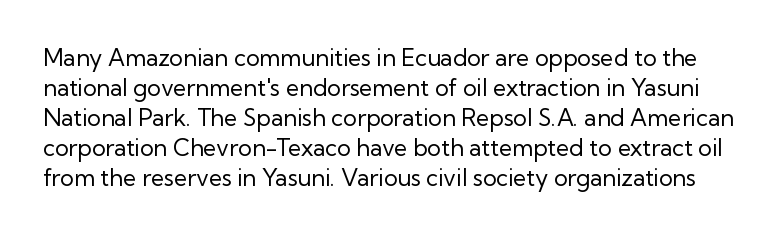
{"italic": "no", "bold": "no", "underline": "no", "line_spacing": "normal", "line_spacing_ratio": 1.3, "letter_spacing": "normal", "letter_spacing_em": 0.0, "glyph_px": 23}
